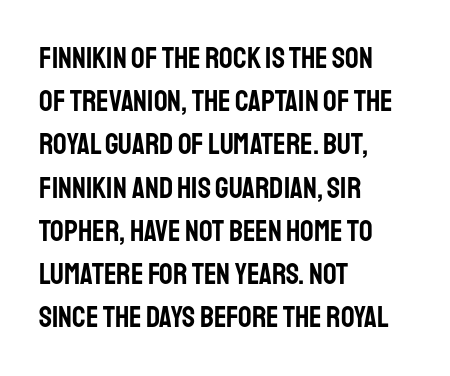
The image shows 30 px condensed sans-serif type, upright; set left-aligned, normal line spacing (1.44x), normal letter spacing, not underlined; low stroke contrast and a large x-height.
